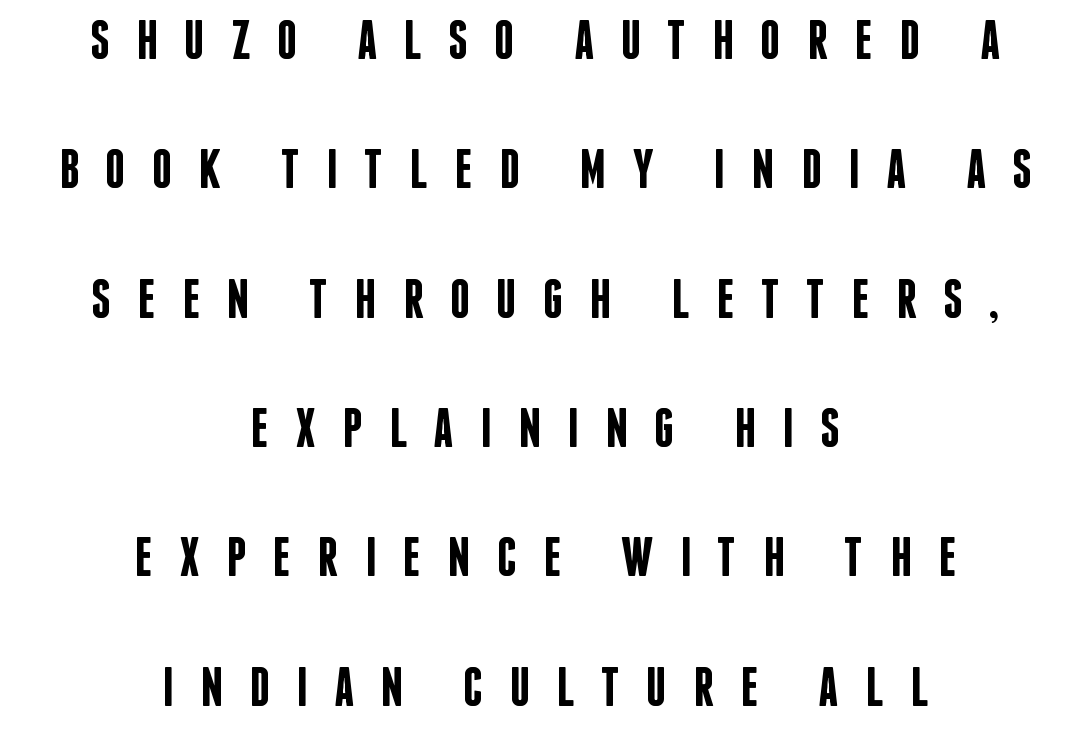
{"serif": "no", "italic": "no", "bold": "semi", "weight": "semibold", "width": "condensed", "stroke_contrast": "low", "x_height": "large", "monospaced": "no", "underline": "no", "align": "center", "line_spacing": "loose", "line_spacing_ratio": 2.31, "letter_spacing": "wide", "letter_spacing_em": 0.47, "glyph_px": 56}
